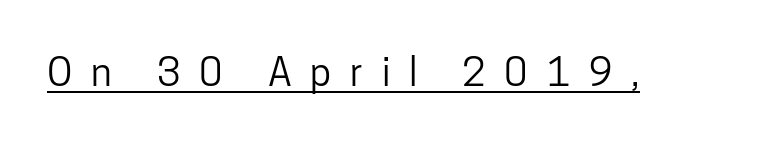
{"serif": "no", "italic": "no", "width": "condensed", "stroke_contrast": "low", "x_height": "medium", "monospaced": "no", "underline": "yes", "letter_spacing": "wide", "letter_spacing_em": 0.48, "glyph_px": 39}
